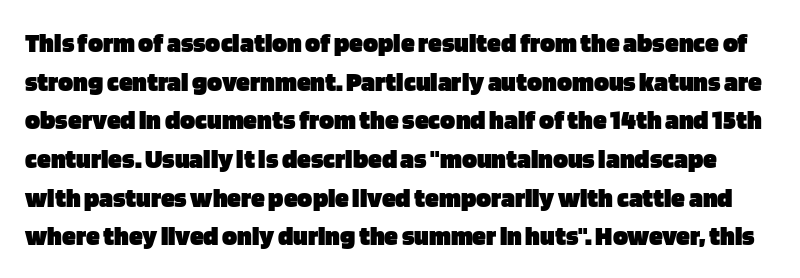
Students, observe: this is what conventionally led text looks like. Does the type have serifs? No, each stem ends abruptly. The tracking reads as untouched default to a designer's eye. Characters remain perfectly vertical along every line.
